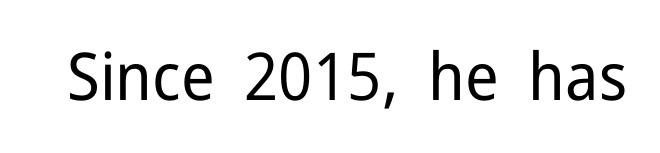
Stroke terminals: plain, sans-serif. Does the lettering tilt? It doesn't — this is upright. What stands out about the letter spacing? Nothing — it is the standard amount. The specimen omits any rule beneath the text block's lines.
